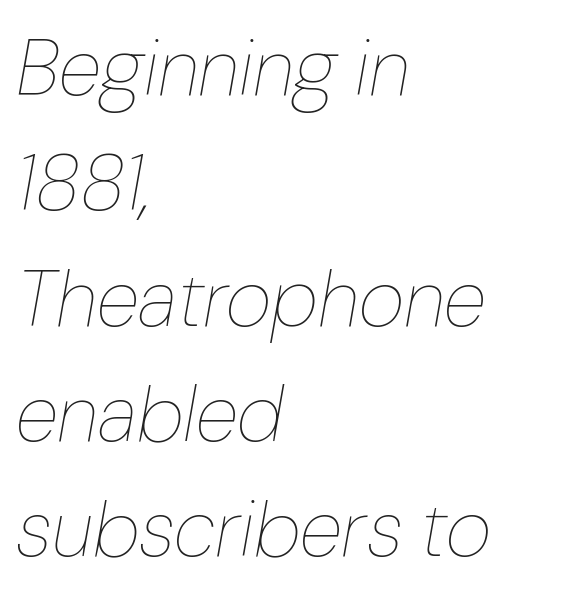
Q: Is the text bold? A: No.
Q: Is the text italic (slanted)? A: Yes, it leans right by about 10 degrees.
Q: Is the text underlined? A: No.
Q: How is the paragraph aligned? A: Left-aligned.
Q: Is the spacing between letters normal or unusually wide? A: Normal.
Q: Is the spacing between lines tight, normal or loose? A: Normal.
Q: Width (condensed, normal, or wide)? A: Normal.
Q: Stroke contrast? A: Low.
Q: x-height? A: Medium.
Q: Monospaced? A: No.
